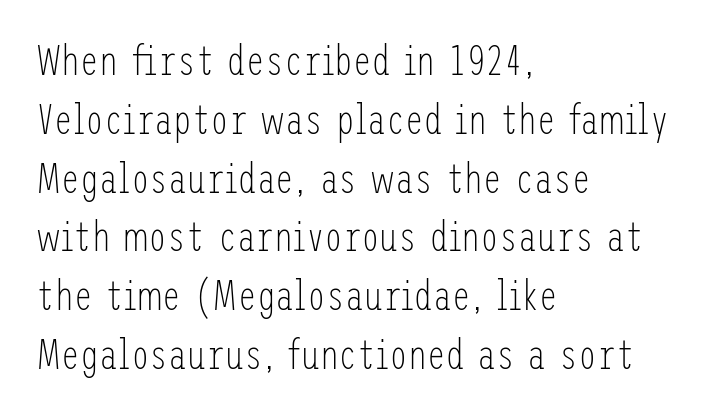
The image shows 42 px light, condensed sans-serif type, upright; set left-aligned, normal line spacing (1.4x), normal letter spacing, not underlined; low stroke contrast and a medium x-height.
